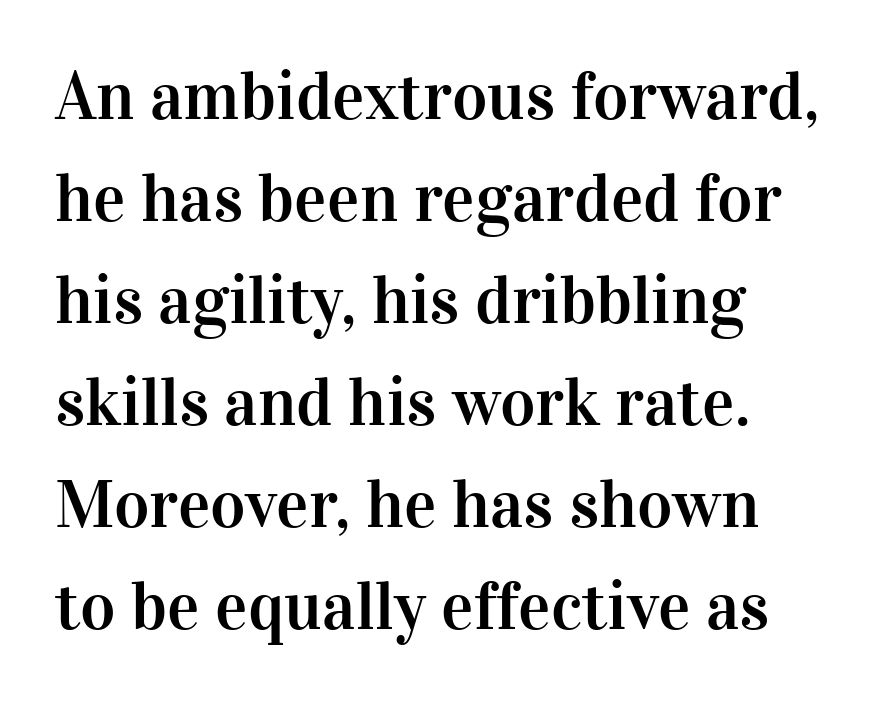
{"serif": "yes", "italic": "no", "width": "normal", "stroke_contrast": "high", "x_height": "medium", "monospaced": "no", "underline": "no", "align": "left", "line_spacing": "normal", "line_spacing_ratio": 1.5, "letter_spacing": "normal", "letter_spacing_em": 0.0, "glyph_px": 68}
